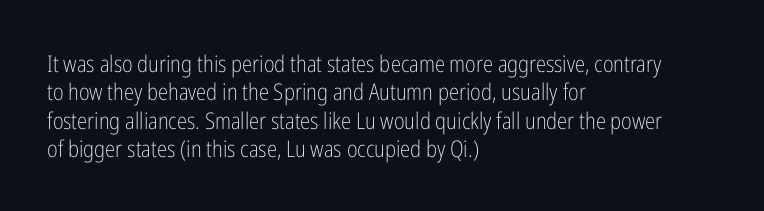
Nobody touched the tracking dial on this one. Visually the block forms a straight wall on the left and a jagged coastline on the right. Posture: upright roman. Beneath every word, the page is bare.
